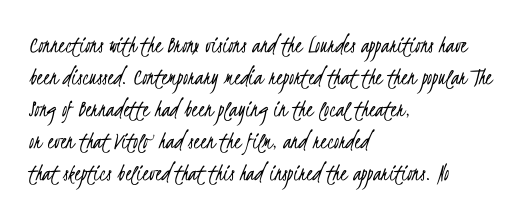
The image shows 25 px text type; set left-aligned, normal line spacing (1.28x), normal letter spacing, not underlined.
